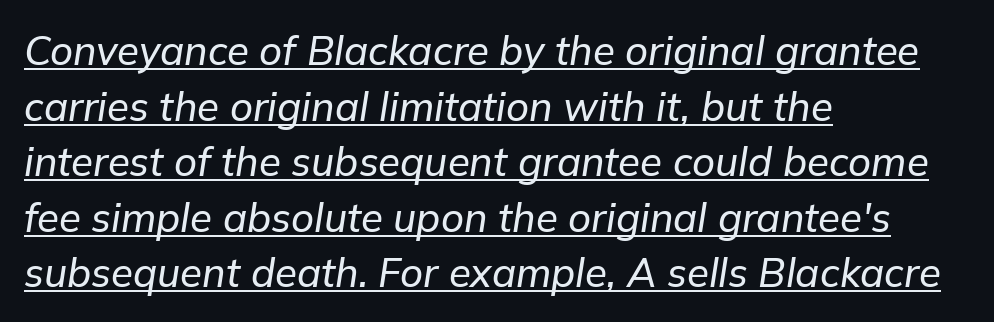
{"italic": "yes", "lean": "right", "slant_degrees": 9, "width": "normal", "stroke_contrast": "low", "x_height": "medium", "monospaced": "no", "underline": "yes", "align": "left", "line_spacing": "normal", "line_spacing_ratio": 1.39, "letter_spacing": "normal", "letter_spacing_em": 0.0, "glyph_px": 40}
